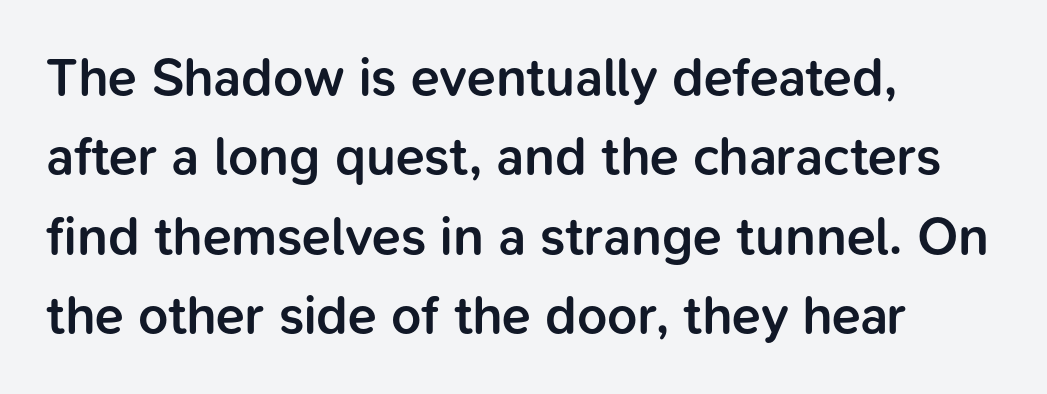
Q: Is the text bold? A: Semi-bold.
Q: Is the text italic (slanted)? A: No, it is upright.
Q: Is the typeface a serif or a sans-serif typeface? A: Sans-serif.
Q: Is the text underlined? A: No.
Q: How is the paragraph aligned? A: Left-aligned.
Q: Is the spacing between letters normal or unusually wide? A: Normal.
Q: Is the spacing between lines tight, normal or loose? A: Normal.
Q: Width (condensed, normal, or wide)? A: Normal.
Q: Stroke contrast? A: Low.
Q: x-height? A: Medium.
Q: Monospaced? A: No.
